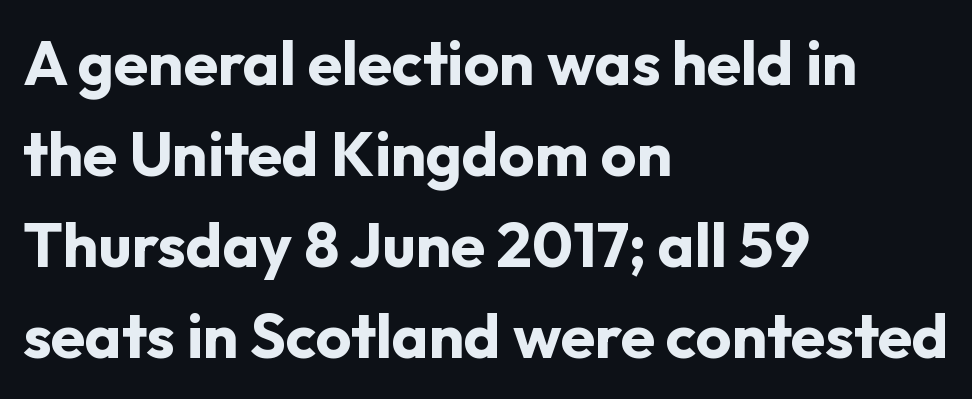
The image shows 62 px bold sans-serif type, upright; set left-aligned, normal line spacing (1.47x), normal letter spacing, not underlined; low stroke contrast and a medium x-height.
